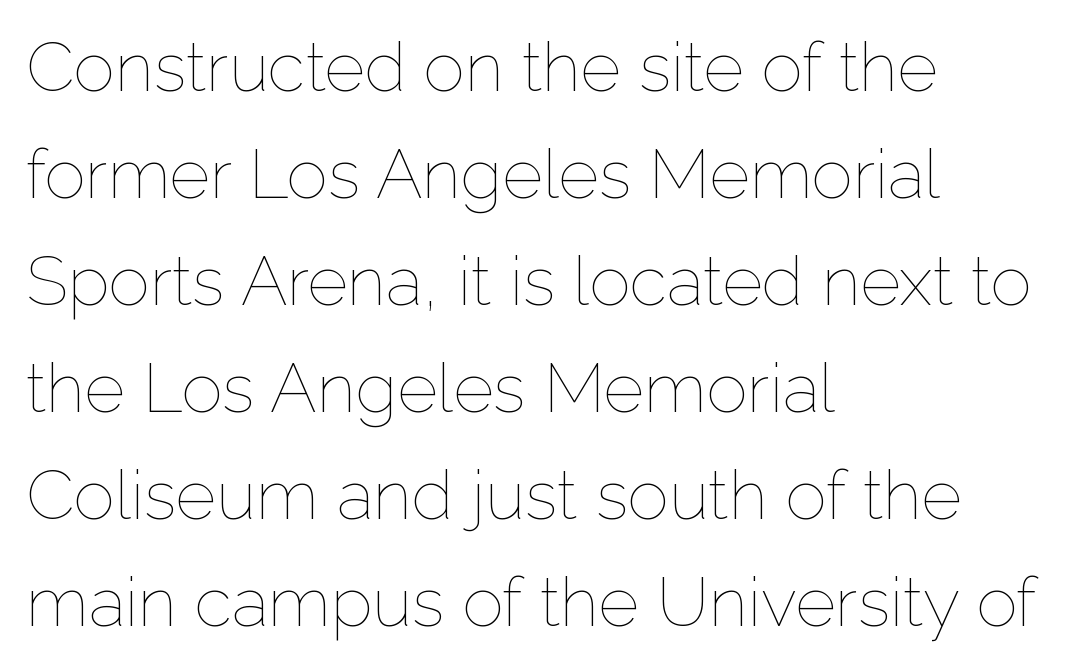
Reading down the block, your eye returns to a fixed left position each line. The face used here is proportionally spaced, like ordinary book or web type. This rendering features lettering with no underline. Successive baselines arrive at the customary interval.
